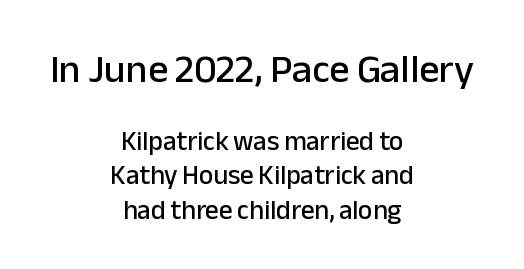
In terms of posture, this sample is upright. The upper block of text is set noticeably larger than the block beneath it. Anything drawn beneath the words? Only blank space. The passage is arranged like a title page — every line centered. The face used here is proportionally spaced, like ordinary book or web type.
